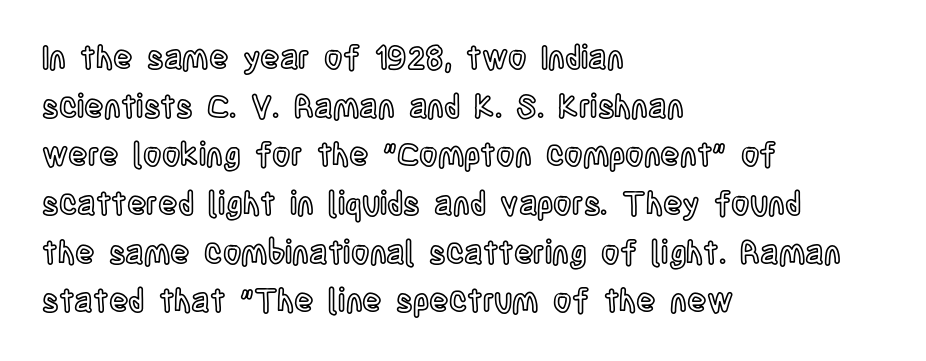
The rag falls on the right side of this text block. The zone under the glyphs is completely vacant. The gaps between neighbouring characters are ordinary and unremarkable. Regarding leading, the lines here are spaced in the standard way.
